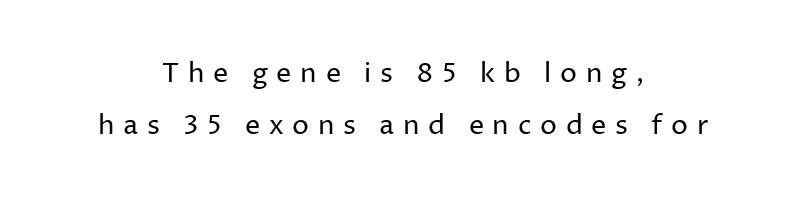
The image shows 27 px text type, upright; set centered, loose line spacing (1.92x), unusually wide letter spacing (+0.32 em), not underlined.
